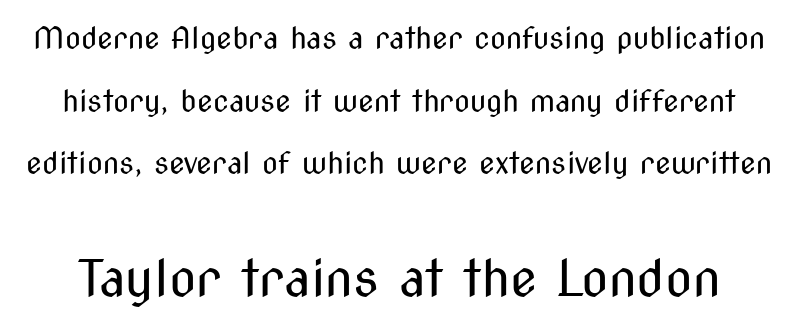
Nope, not italic — everything's standing straight. Nobody touched the tracking dial on this one. Top chunk: small. Bottom chunk: large. Students, observe: this is what heavily led, spacious text looks like. Think standard paragraph weight, or any step lighter than that. Note the varied advance widths — an 'i' is clearly narrower than an 'm'.
